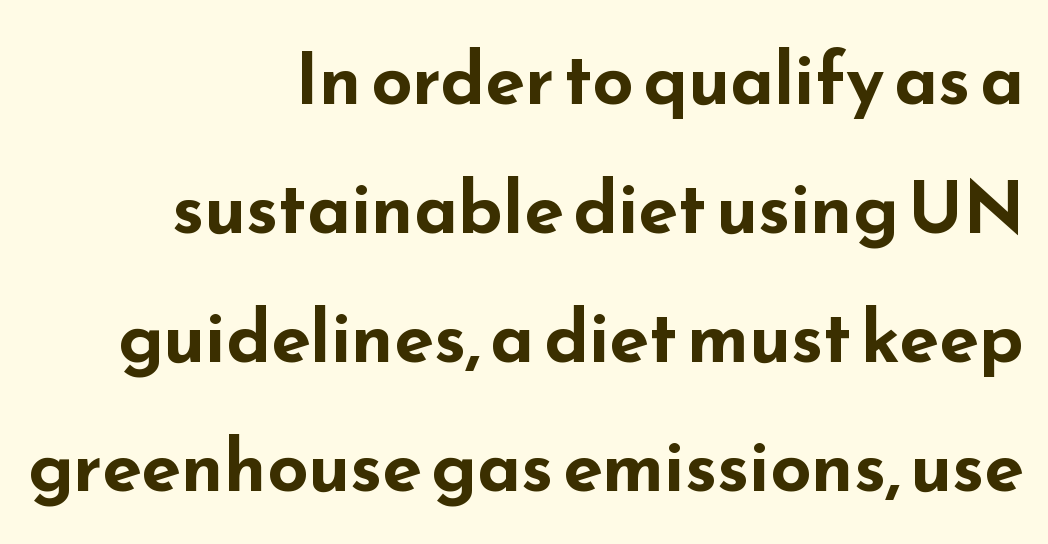
The image shows 72 px bold, wide sans-serif type, upright; set right-aligned, line spacing 1.79x, normal letter spacing, not underlined; low stroke contrast and a small x-height.
